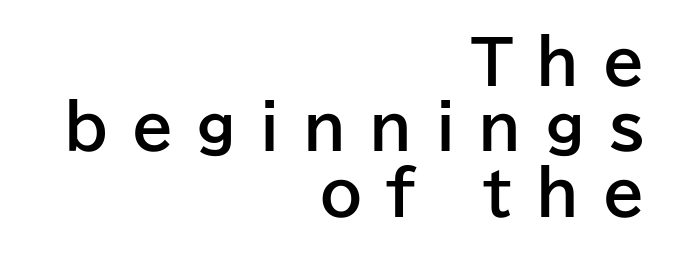
Q: Is the text bold? A: Yes.
Q: Is the text italic (slanted)? A: No, it is upright.
Q: Is the typeface a serif or a sans-serif typeface? A: Sans-serif.
Q: Is the text underlined? A: No.
Q: How is the paragraph aligned? A: Right-aligned.
Q: Is the spacing between letters normal or unusually wide? A: Unusually wide.
Q: Is the spacing between lines tight, normal or loose? A: Tight.
Q: Width (condensed, normal, or wide)? A: Normal.
Q: Stroke contrast? A: Low.
Q: x-height? A: Medium.
Q: Monospaced? A: No.
